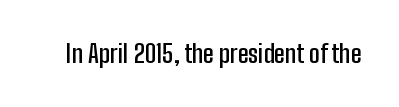
{"italic": "no", "bold": "semi", "underline": "no", "letter_spacing": "normal", "letter_spacing_em": 0.0, "glyph_px": 25}
